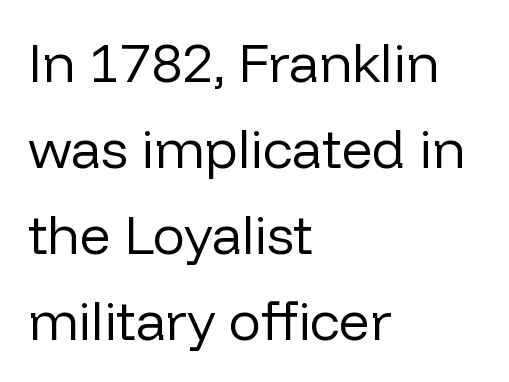
The image shows 54 px regular-weight sans-serif type, upright; set left-aligned, normal line spacing (1.59x), normal letter spacing, not underlined; low stroke contrast and a medium x-height.
